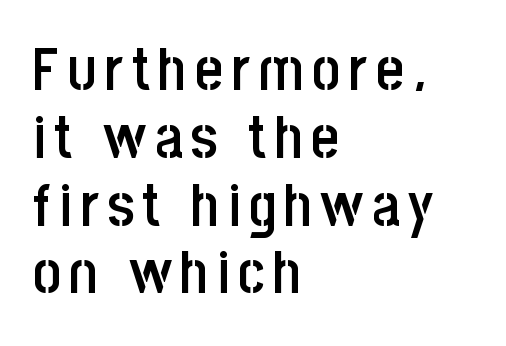
{"serif": "no", "italic": "no", "bold": "semi", "weight": "semibold", "width": "condensed", "stroke_contrast": "low", "x_height": "large", "monospaced": "no", "underline": "no", "align": "left", "line_spacing": "tight", "line_spacing_ratio": 1.13, "glyph_px": 60}
